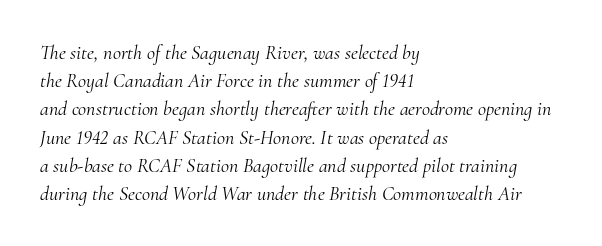
{"italic": "yes", "lean": "right", "slant_degrees": 10, "bold": "no", "underline": "no", "align": "left", "line_spacing": "normal", "line_spacing_ratio": 1.41, "letter_spacing": "normal", "letter_spacing_em": 0.0, "glyph_px": 20}
